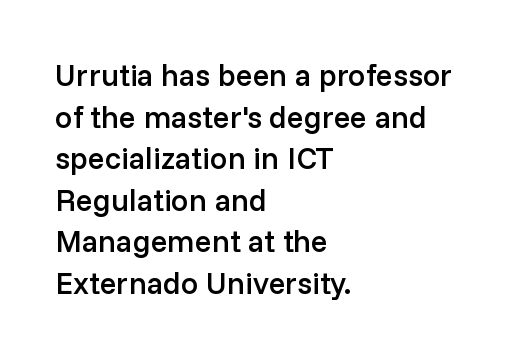
Honestly, the row spacing looks completely unremarkable. Font category for this specimen: sans-serif. Caption: multi-line text, flush left, ragged right. These lines carry some extra weight — a demibold, not a full bold.
